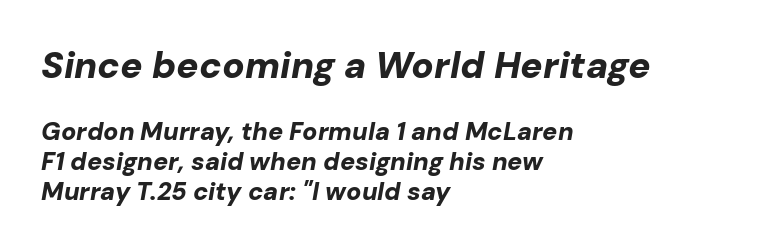
The image shows 37 px bold type, italic (leaning right); set left-aligned, line spacing 1.2x, normal letter spacing, not underlined; the first (top) block is 1.48x larger; low stroke contrast and a medium x-height.
